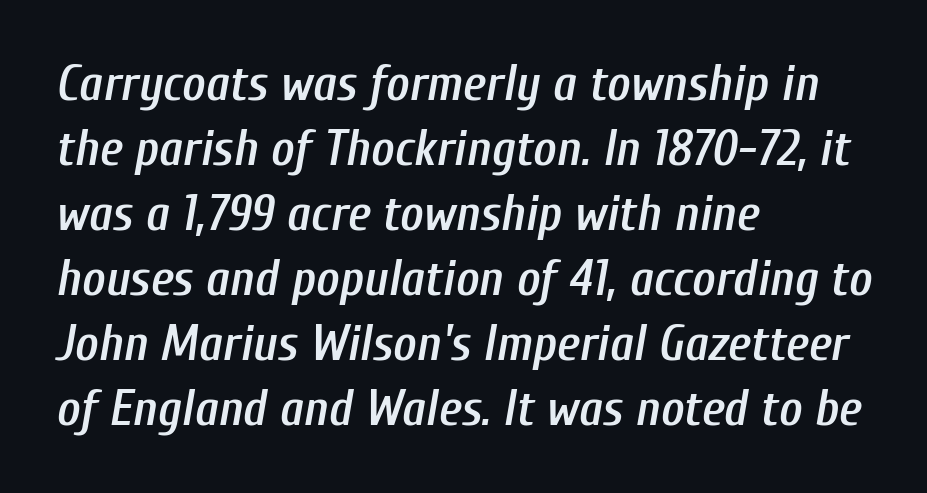
Q: Is the text bold? A: Semi-bold.
Q: Is the text italic (slanted)? A: Yes, it leans right by about 10 degrees.
Q: Is the text underlined? A: No.
Q: How is the paragraph aligned? A: Left-aligned.
Q: Is the spacing between letters normal or unusually wide? A: Normal.
Q: Is the spacing between lines tight, normal or loose? A: Normal.
Q: Width (condensed, normal, or wide)? A: Condensed.
Q: Stroke contrast? A: Low.
Q: x-height? A: Medium.
Q: Monospaced? A: No.
